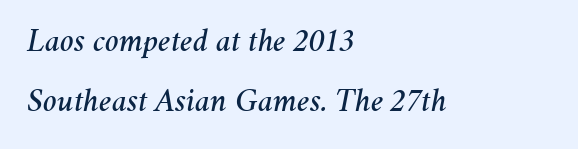
{"italic": "yes", "lean": "right", "slant_degrees": 11, "width": "normal", "stroke_contrast": "medium", "x_height": "medium", "monospaced": "no", "underline": "no", "align": "left", "line_spacing_ratio": 1.82, "letter_spacing": "normal", "letter_spacing_em": 0.0, "glyph_px": 33}
